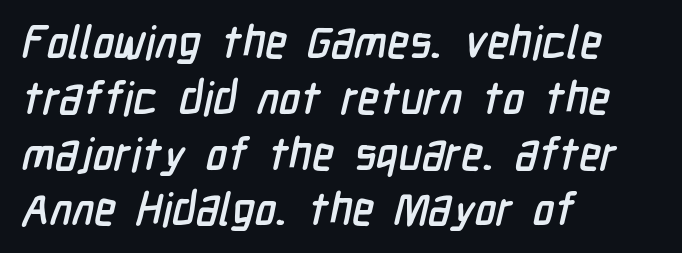
{"serif": "no", "width": "condensed", "stroke_contrast": "low", "x_height": "medium", "monospaced": "no", "underline": "no", "align": "left", "line_spacing_ratio": 1.24, "letter_spacing": "normal", "letter_spacing_em": 0.0, "glyph_px": 45}
